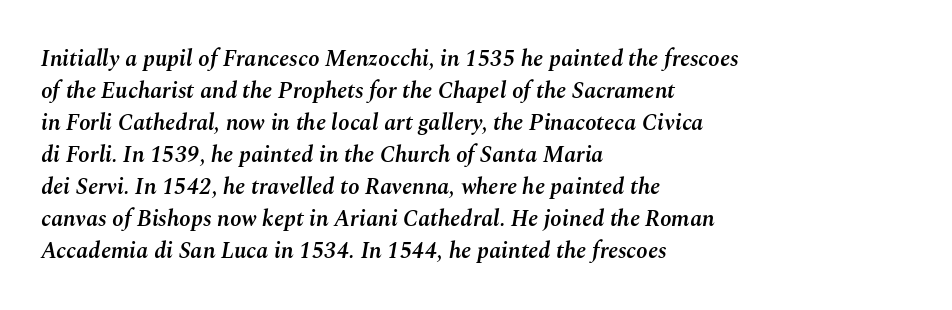
Compared with a centered layout, this one pins lines to the left instead. Emphasis-style slanted type is in use. Normally led — the rows are evenly, conventionally spaced. Has an underline been added? It has not.
